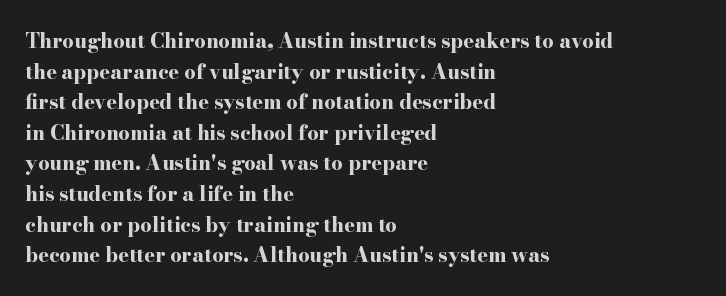
{"italic": "no", "bold": "yes", "underline": "no", "align": "left", "line_spacing": "normal", "line_spacing_ratio": 1.53, "letter_spacing": "normal", "letter_spacing_em": 0.0, "glyph_px": 20}
